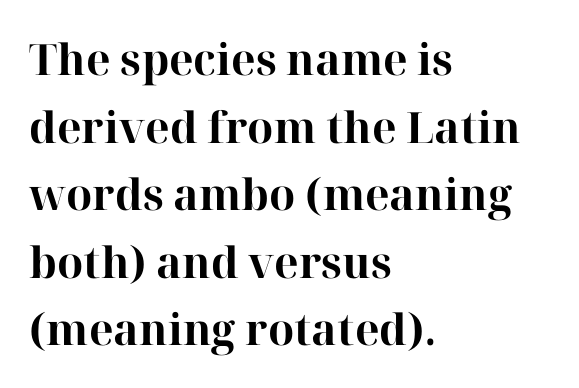
{"serif": "yes", "italic": "no", "bold": "yes", "weight": "bold", "width": "normal", "stroke_contrast": "high", "x_height": "medium", "monospaced": "no", "underline": "no", "align": "left", "line_spacing": "normal", "line_spacing_ratio": 1.57, "letter_spacing": "normal", "letter_spacing_em": 0.0, "glyph_px": 43}
